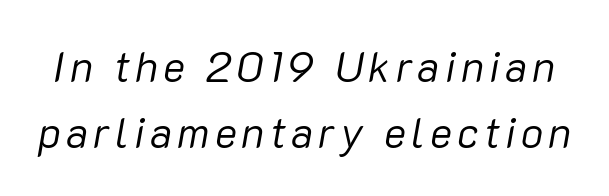
Baseline-to-baseline distance is the conventional proportion of letter height. Would a proofreader flag this as italicized? Yes. The face looks like a standard text weight, possibly lighter. The passage shown is typed in a proportional face where columns would drift.
